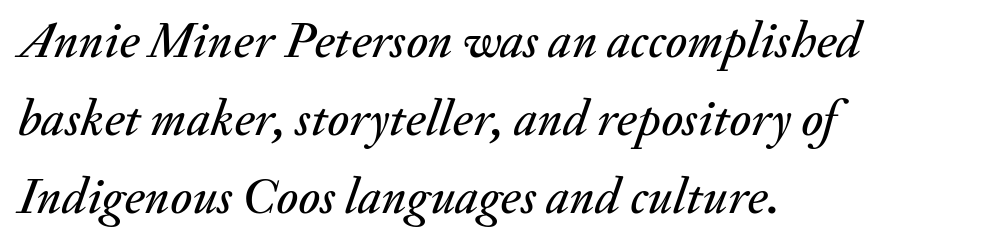
The image shows 51 px text type, italic (leaning right); set left-aligned, normal line spacing (1.53x), normal letter spacing, not underlined; medium stroke contrast and a small x-height.
